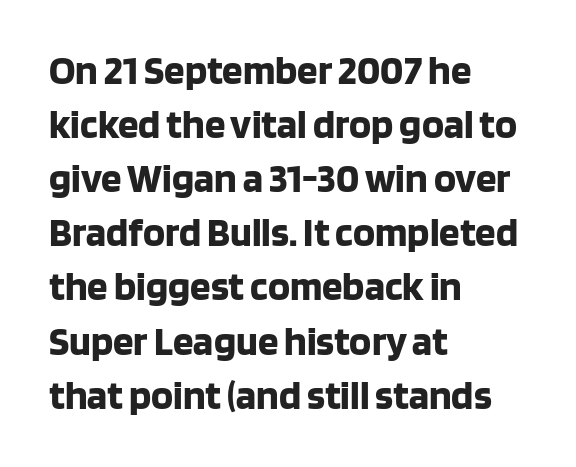
Q: Is the text bold? A: Yes.
Q: Is the text italic (slanted)? A: No, it is upright.
Q: Is the typeface a serif or a sans-serif typeface? A: Sans-serif.
Q: Is the text underlined? A: No.
Q: How is the paragraph aligned? A: Left-aligned.
Q: Is the spacing between letters normal or unusually wide? A: Normal.
Q: Is the spacing between lines tight, normal or loose? A: Normal.
Q: Width (condensed, normal, or wide)? A: Normal.
Q: Stroke contrast? A: Low.
Q: x-height? A: Large.
Q: Monospaced? A: No.
